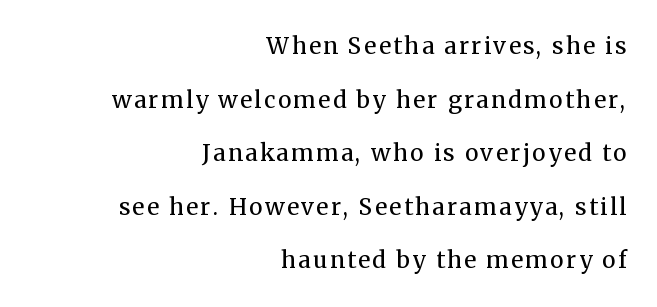
Q: Is the text bold? A: No.
Q: Is the text italic (slanted)? A: No, it is upright.
Q: Is the text underlined? A: No.
Q: How is the paragraph aligned? A: Right-aligned.
Q: Is the spacing between lines tight, normal or loose? A: Loose.
